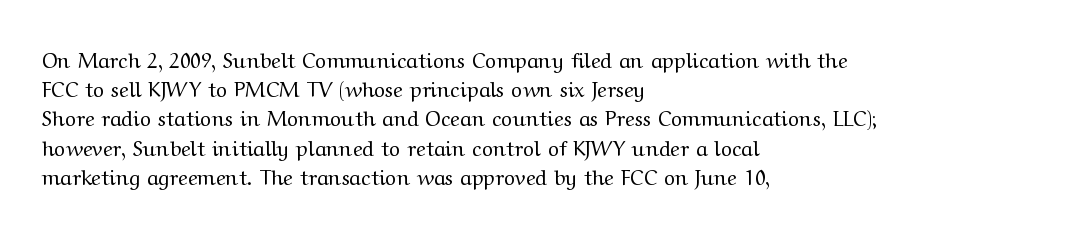
The image shows 21 px text type, upright; set left-aligned, normal line spacing (1.39x), normal letter spacing, not underlined.
